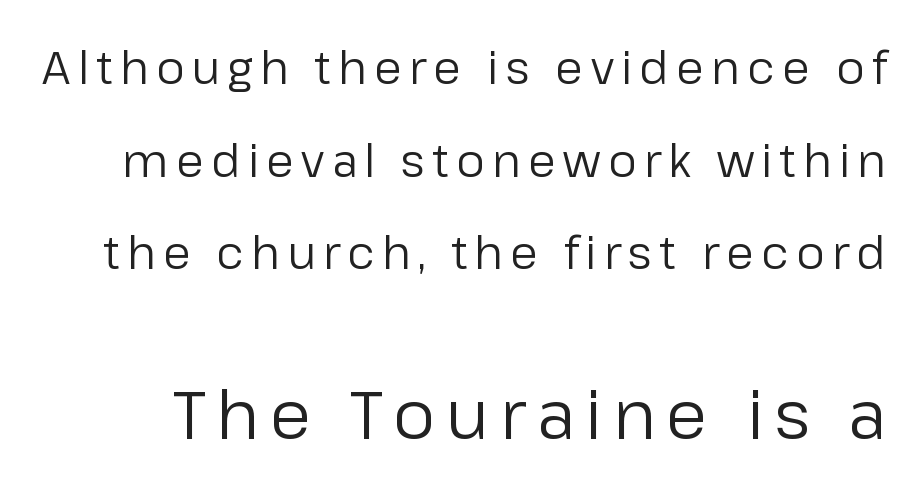
The line-height multiplier appears high, well above default. In terms of letterform style, serifs are entirely absent. The block sitting lower on the canvas is the one with enlarged characters. The gap between lines stays unmarked. A typesetter would mark this as roman, not italic.
